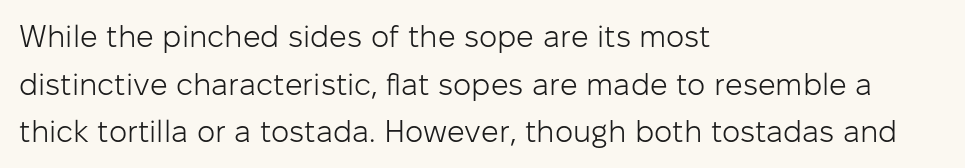
Has an underline been added? It has not. Is the type heavy? It reads as light-to-regular instead. Students, note that the glyphs here touch the page at normal intervals. The type sits square on the baseline with zero lean.
